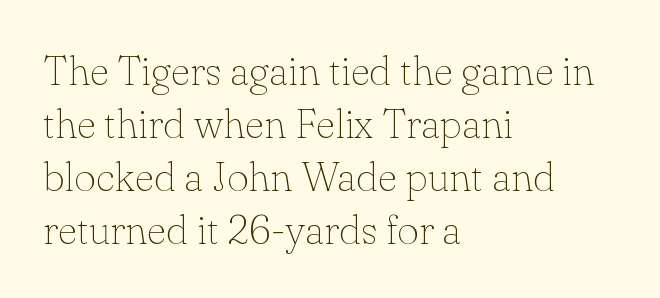
This sample uses a serif face. The strokes are not fattened; the text isn't bold. Short and long lines alike share a common starting point at left. Standard letterfit; no display-style spreading of the glyphs. Reading down the column, the eye jumps a familiar distance to each next line.
